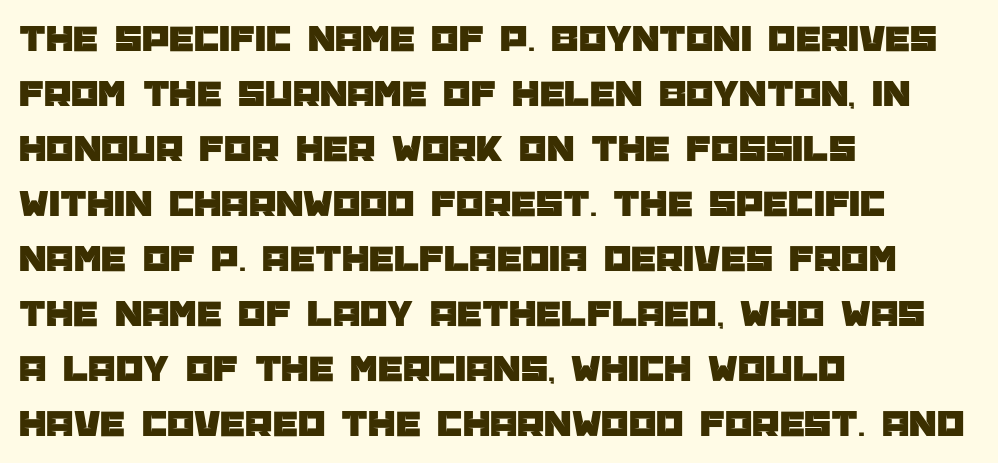
This rendering leaves character spacing at its baseline value. Do the characters align in a grid? No, the font is proportional. In terms of leading, this rendering sits right in the middle. Clear beneath every line of the passage.
